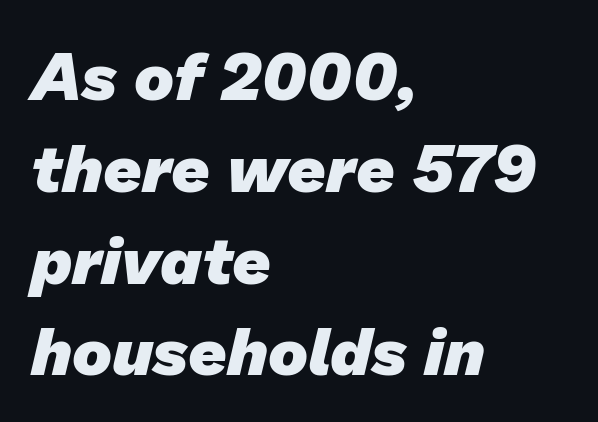
{"serif": "no", "bold": "yes", "weight": "heavy", "width": "normal", "stroke_contrast": "low", "x_height": "medium", "monospaced": "no", "underline": "no", "align": "left", "line_spacing": "normal", "line_spacing_ratio": 1.37, "letter_spacing": "normal", "letter_spacing_em": 0.0, "glyph_px": 67}
